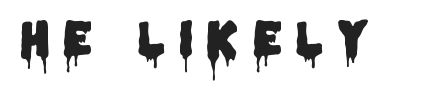
The area under the type is left untouched. Is this a fixed-width face? No — the glyphs have proportional, varying widths. Students, note that the glyphs here are deliberately spaced far apart. This sample uses a sans-serif face.
